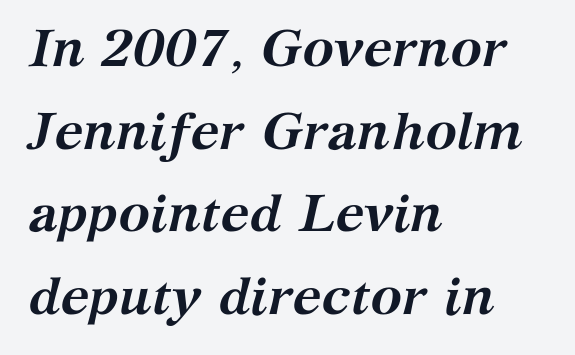
The image shows 53 px semibold serif type, italic (leaning right); set left-aligned, normal line spacing (1.56x), normal letter spacing, not underlined; medium stroke contrast and a medium x-height.
